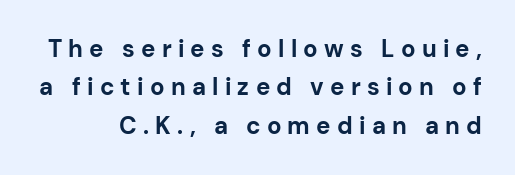
The image shows 24 px bold type, upright; set normal line spacing (1.6x), unusually wide letter spacing (+0.26 em), not underlined.
